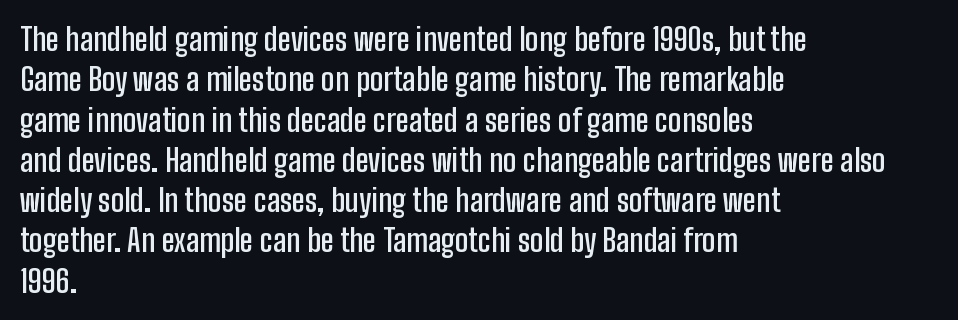
The image shows 31 px semibold, condensed sans-serif type, upright; set left-aligned, normal line spacing (1.3x), normal letter spacing, not underlined; low stroke contrast and a medium x-height.
